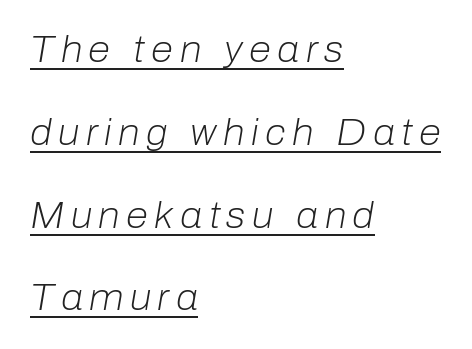
The image shows 36 px light type, italic (leaning right); set left-aligned, loose line spacing (2.3x), underlined; low stroke contrast and a medium x-height.
